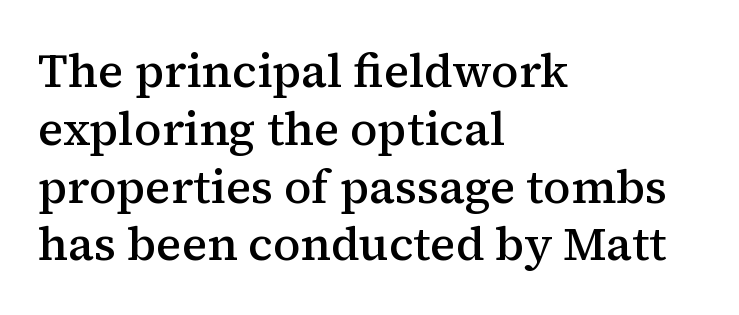
Q: Is the text bold? A: Semi-bold.
Q: Is the text italic (slanted)? A: No, it is upright.
Q: Is the typeface a serif or a sans-serif typeface? A: Serif.
Q: Is the text underlined? A: No.
Q: How is the paragraph aligned? A: Left-aligned.
Q: Is the spacing between letters normal or unusually wide? A: Normal.
Q: Width (condensed, normal, or wide)? A: Normal.
Q: Stroke contrast? A: Medium.
Q: x-height? A: Medium.
Q: Monospaced? A: No.
